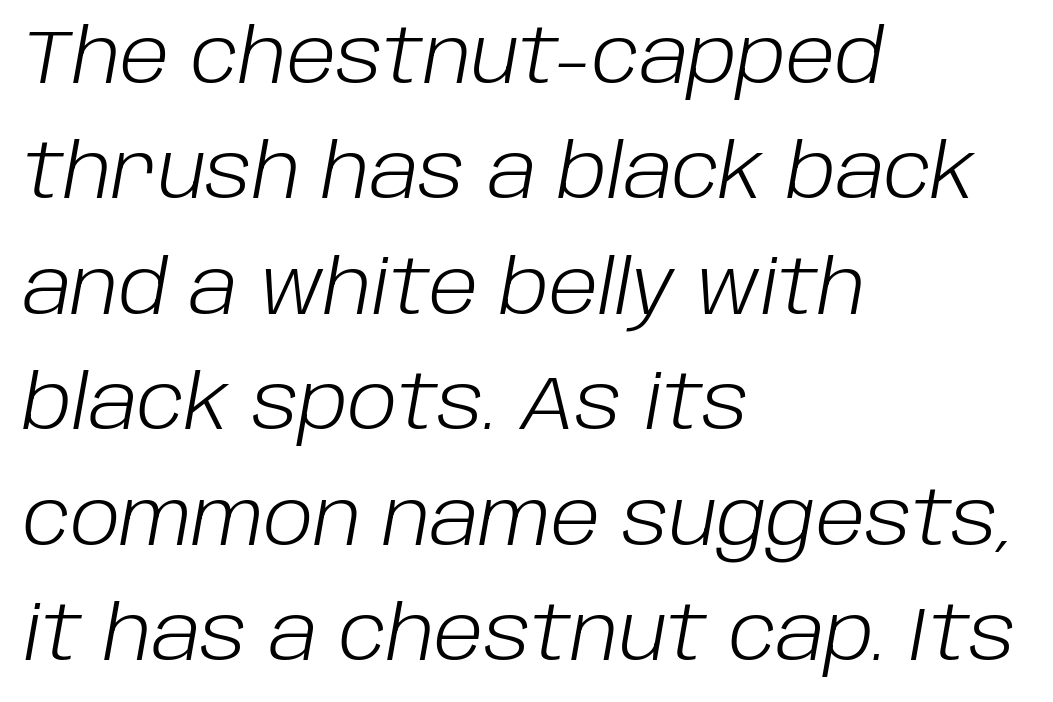
The image shows 75 px light type, italic (leaning right); set left-aligned, normal line spacing (1.54x), normal letter spacing, not underlined; low stroke contrast and a large x-height.
